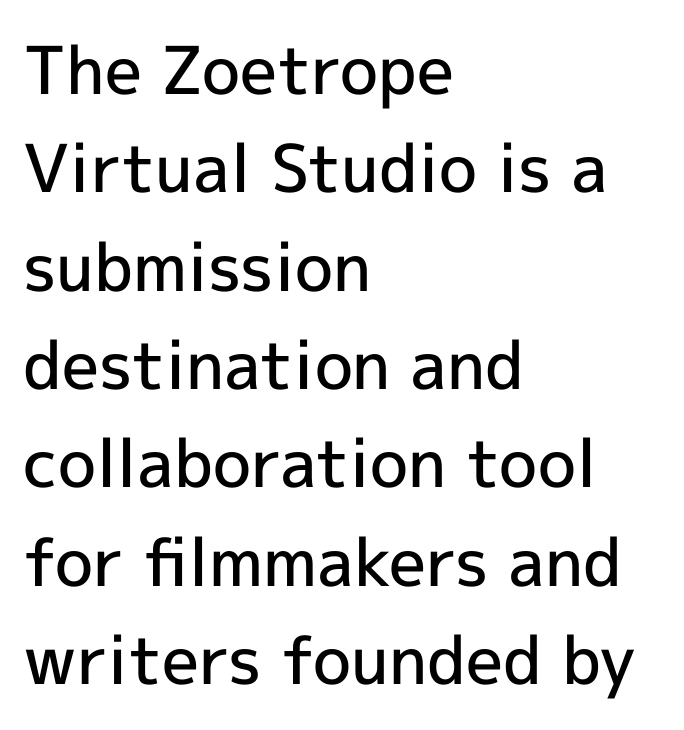
Q: Is the text bold? A: Semi-bold.
Q: Is the text italic (slanted)? A: No, it is upright.
Q: Is the typeface a serif or a sans-serif typeface? A: Sans-serif.
Q: Is the text underlined? A: No.
Q: How is the paragraph aligned? A: Left-aligned.
Q: Is the spacing between letters normal or unusually wide? A: Normal.
Q: Is the spacing between lines tight, normal or loose? A: Normal.
Q: Width (condensed, normal, or wide)? A: Normal.
Q: x-height? A: Medium.
Q: Monospaced? A: No.
